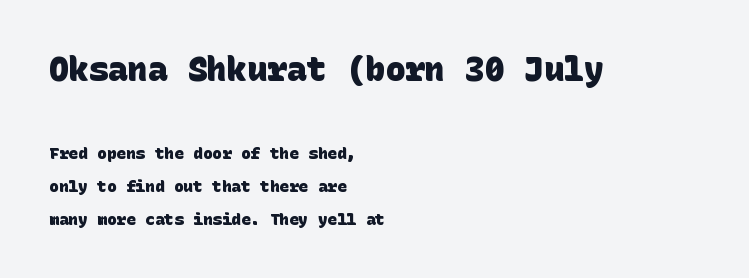
Q: Is the text bold? A: Yes.
Q: Is the typeface a serif or a sans-serif typeface? A: Sans-serif.
Q: Is the text underlined? A: No.
Q: How is the paragraph aligned? A: Left-aligned.
Q: Is the spacing between letters normal or unusually wide? A: Normal.
Q: Is the spacing between lines tight, normal or loose? A: Loose.
Q: Which block of text is set in a larger size, the first (top) or the second (bottom)? A: The first (top) one.
Q: Width (condensed, normal, or wide)? A: Normal.
Q: Stroke contrast? A: Low.
Q: x-height? A: Large.
